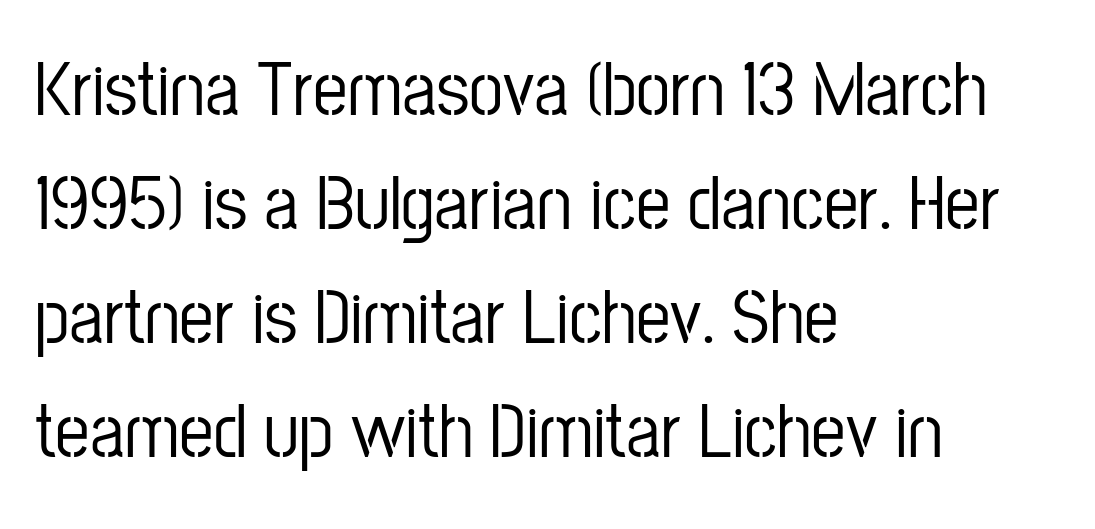
The image shows 77 px condensed sans-serif type, upright; set left-aligned, normal line spacing (1.48x), normal letter spacing, not underlined; low stroke contrast and a medium x-height.
